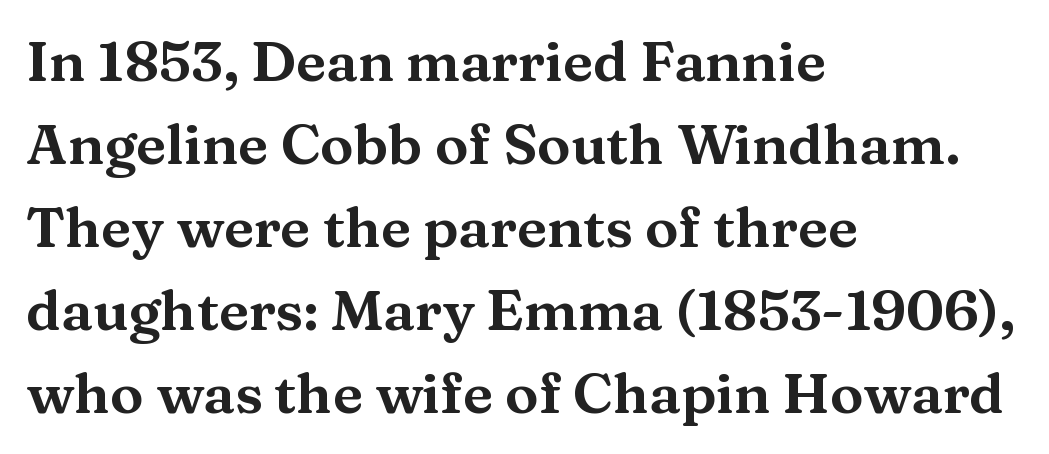
Yep, those are serifs on the letters. Visually the block forms a straight wall on the left and a jagged coastline on the right. The letters stand upright; this is a roman face. A typesetter would call this leading conventional body-copy spacing. A typesetter would call this proportional, since set widths differ per character. The line texture is even and compact thanks to regular tracking.
